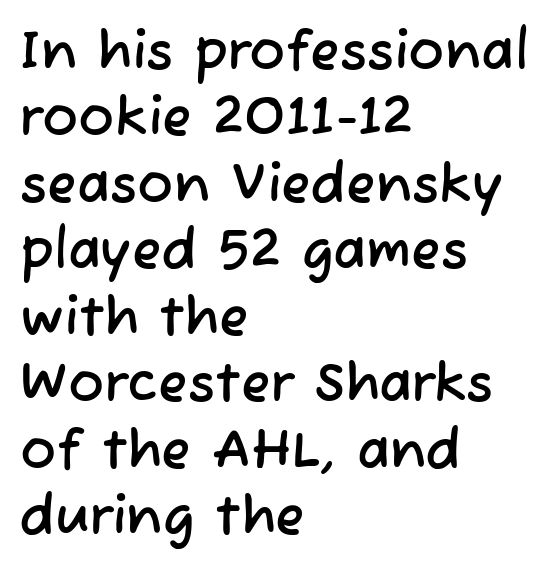
The image shows 54 px sans-serif type; set left-aligned, line spacing 1.23x, normal letter spacing, not underlined; low stroke contrast and a medium x-height.
